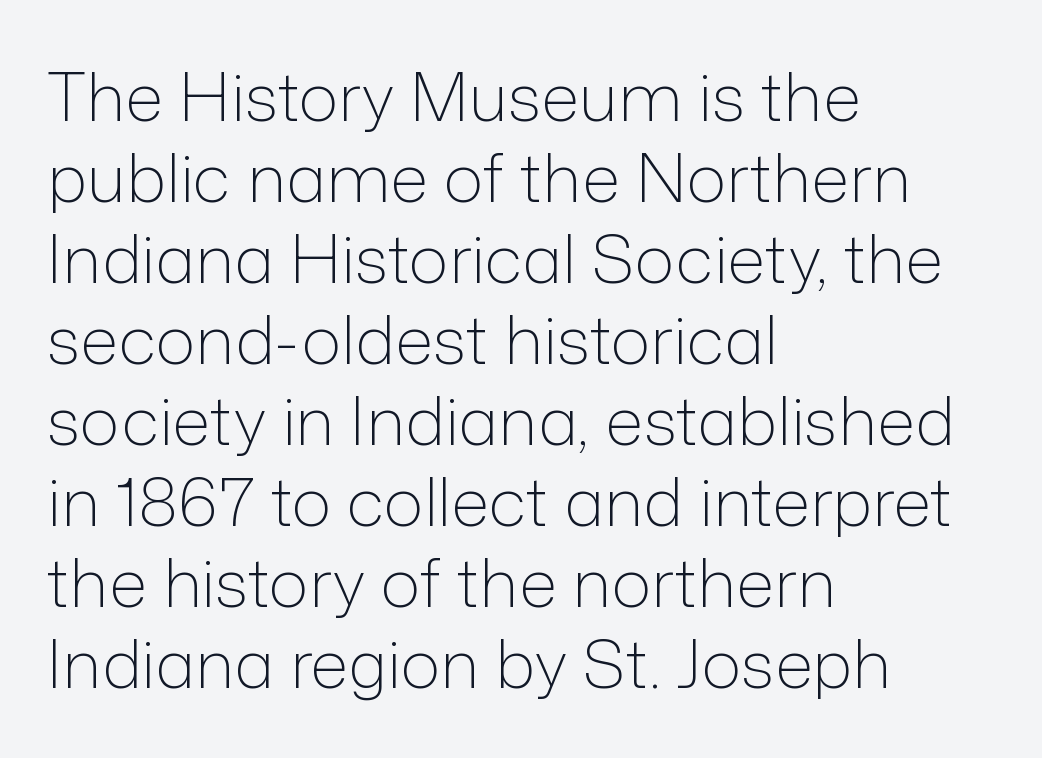
{"serif": "no", "italic": "no", "bold": "no", "weight": "light", "width": "normal", "stroke_contrast": "low", "x_height": "medium", "monospaced": "no", "underline": "no", "align": "left", "line_spacing_ratio": 1.21, "letter_spacing": "normal", "letter_spacing_em": 0.0, "glyph_px": 67}
